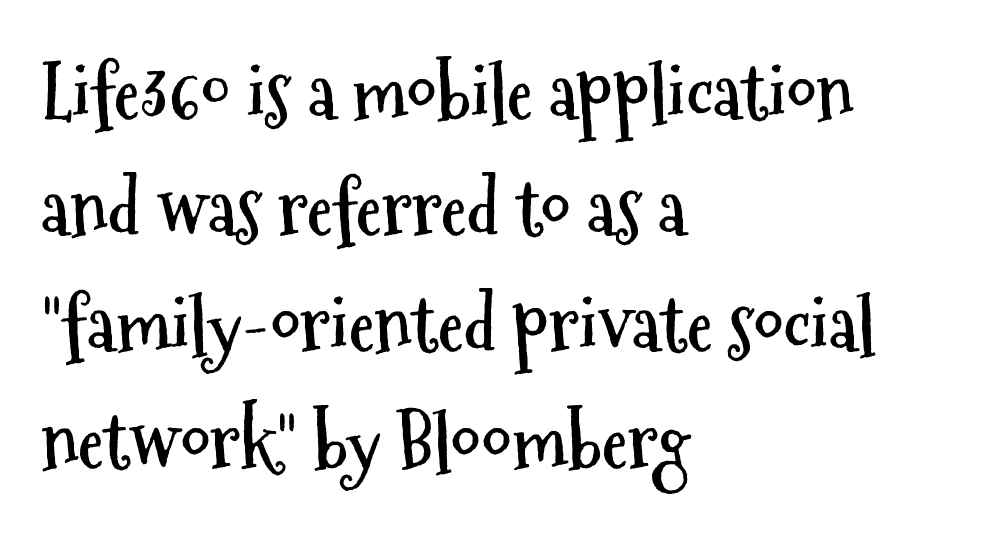
Q: Is the text bold? A: Yes.
Q: Is the text italic (slanted)? A: No, it is upright.
Q: Is the typeface a serif or a sans-serif typeface? A: Sans-serif.
Q: Is the text underlined? A: No.
Q: How is the paragraph aligned? A: Left-aligned.
Q: Is the spacing between letters normal or unusually wide? A: Normal.
Q: Is the spacing between lines tight, normal or loose? A: Normal.
Q: Width (condensed, normal, or wide)? A: Condensed.
Q: Stroke contrast? A: Medium.
Q: x-height? A: Medium.
Q: Monospaced? A: No.
